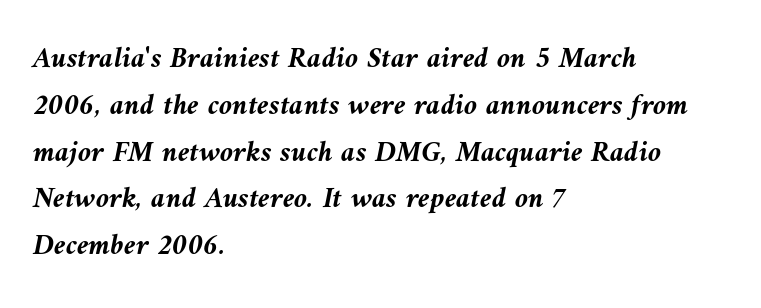
{"italic": "yes", "lean": "left", "slant_degrees": 9, "bold": "yes", "weight": "semibold", "width": "normal", "stroke_contrast": "medium", "x_height": "medium", "monospaced": "no", "underline": "no", "align": "left", "line_spacing": "normal", "line_spacing_ratio": 1.56, "letter_spacing": "normal", "letter_spacing_em": 0.0, "glyph_px": 30}
